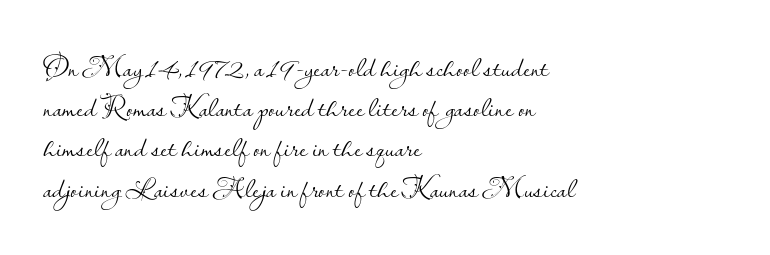
The image shows 30 px light sans-serif type; set left-aligned, normal line spacing (1.34x), normal letter spacing, not underlined; low stroke contrast and a small x-height.
